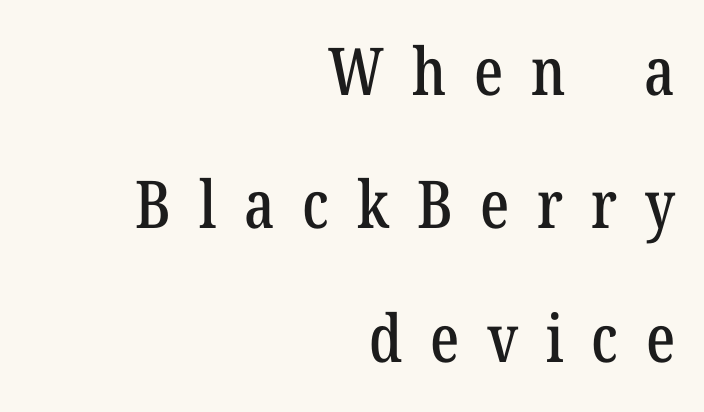
{"serif": "yes", "italic": "no", "width": "condensed", "stroke_contrast": "low", "x_height": "medium", "monospaced": "no", "underline": "no", "align": "right", "line_spacing": "loose", "line_spacing_ratio": 2.02, "letter_spacing": "wide", "letter_spacing_em": 0.42, "glyph_px": 66}
